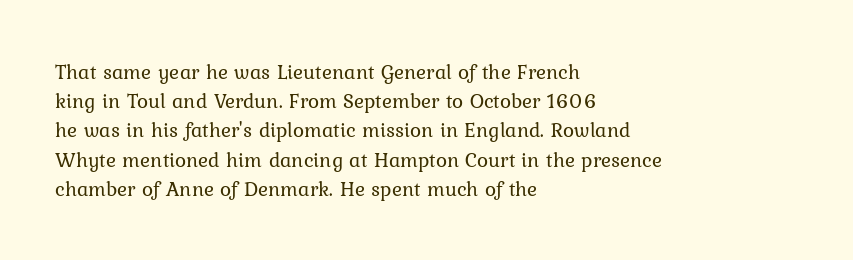
Q: Is the text bold? A: No.
Q: Is the text italic (slanted)? A: No, it is upright.
Q: Is the text underlined? A: No.
Q: How is the paragraph aligned? A: Left-aligned.
Q: Is the spacing between letters normal or unusually wide? A: Normal.
Q: Is the spacing between lines tight, normal or loose? A: Normal.
